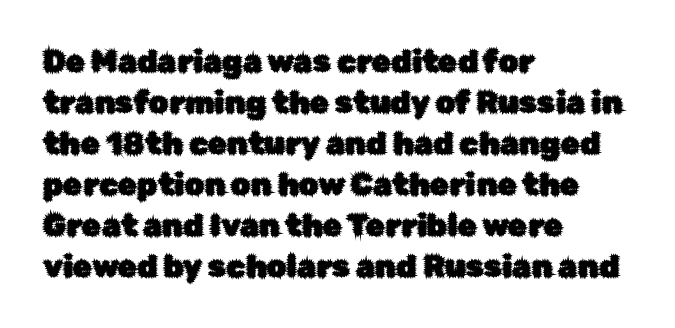
{"serif": "no", "italic": "no", "width": "normal", "stroke_contrast": "low", "x_height": "medium", "monospaced": "no", "underline": "no", "align": "left", "line_spacing": "normal", "line_spacing_ratio": 1.32, "letter_spacing": "normal", "letter_spacing_em": 0.0, "glyph_px": 31}
